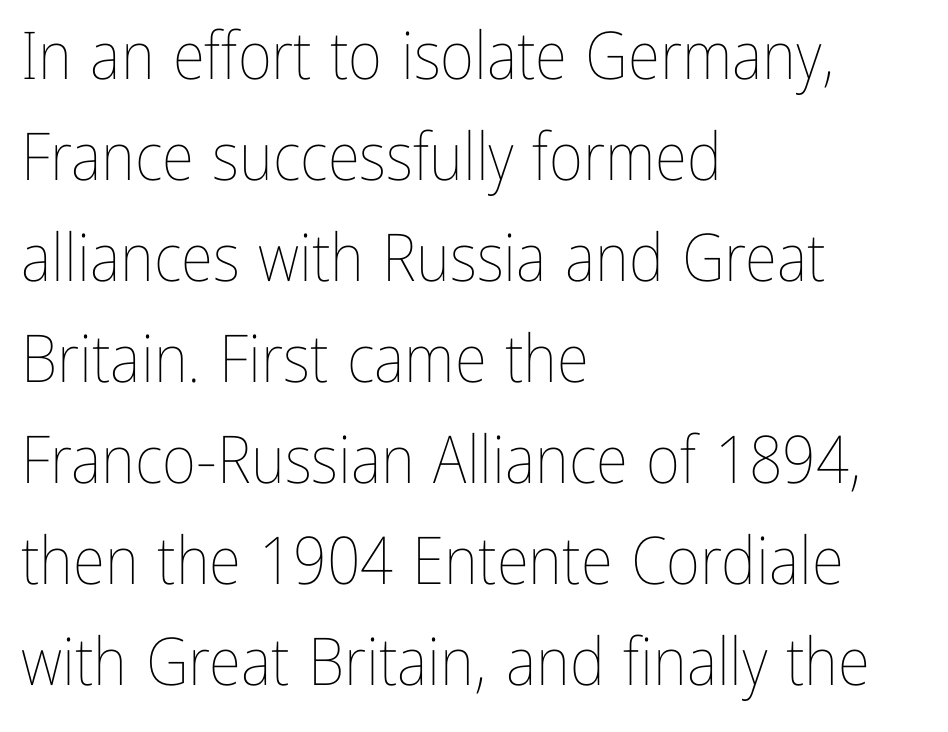
{"italic": "no", "bold": "no", "weight": "thin", "width": "condensed", "stroke_contrast": "low", "x_height": "medium", "monospaced": "no", "underline": "no", "align": "left", "line_spacing": "normal", "line_spacing_ratio": 1.53, "letter_spacing": "normal", "letter_spacing_em": 0.0, "glyph_px": 66}
